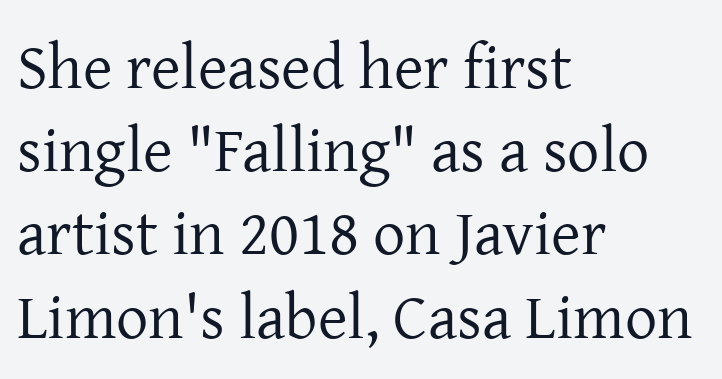
Does extra space separate the letters? No, they use regular spacing. Looks like regular typesetting: each glyph gets only the width it needs. Style check: upright. The space beneath each line is pristine and unruled.
